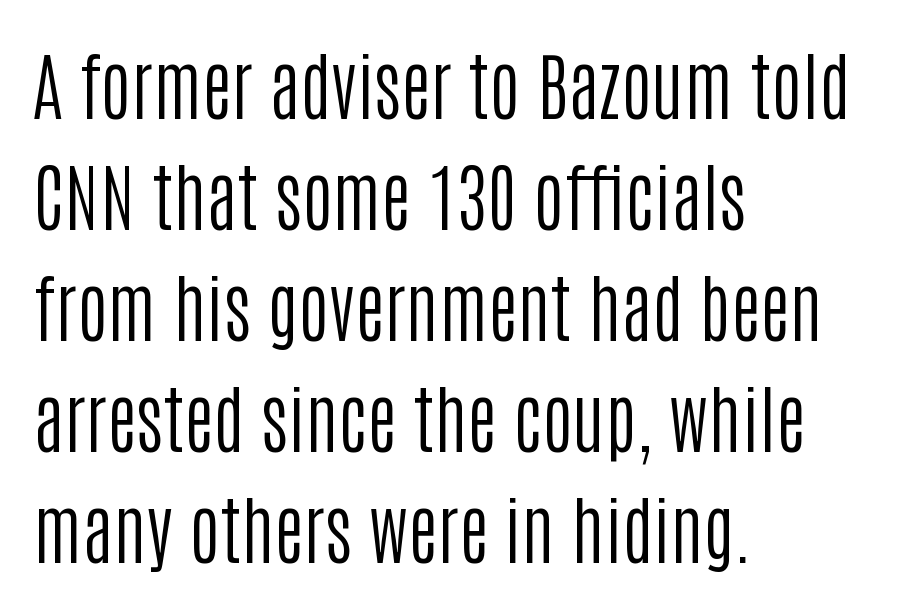
The image shows 74 px regular-weight, condensed sans-serif type, upright; set left-aligned, normal line spacing (1.5x), normal letter spacing, not underlined; low stroke contrast and a large x-height.
